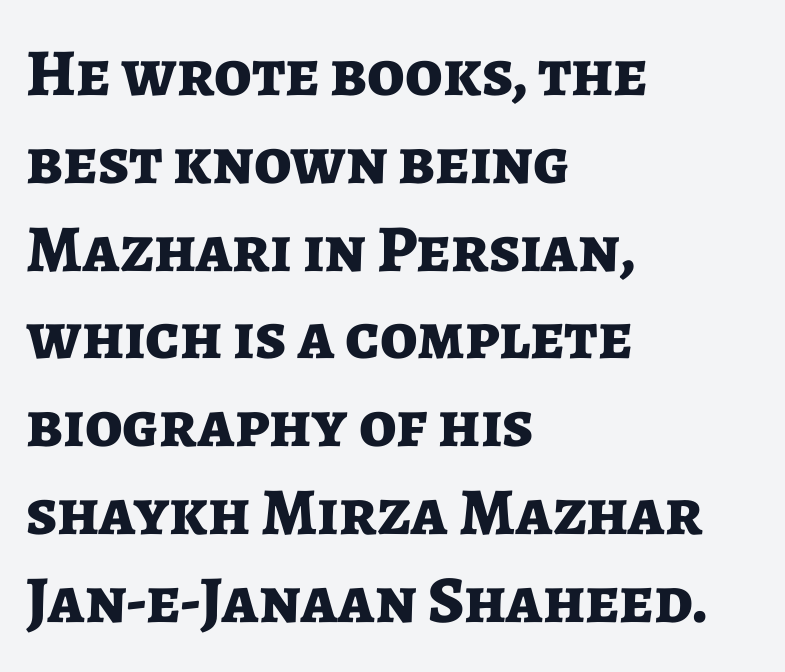
{"serif": "no", "italic": "no", "bold": "yes", "weight": "bold", "width": "normal", "stroke_contrast": "low", "x_height": "medium", "monospaced": "no", "underline": "no", "align": "left", "line_spacing": "normal", "line_spacing_ratio": 1.31, "letter_spacing": "normal", "letter_spacing_em": 0.0, "glyph_px": 67}
